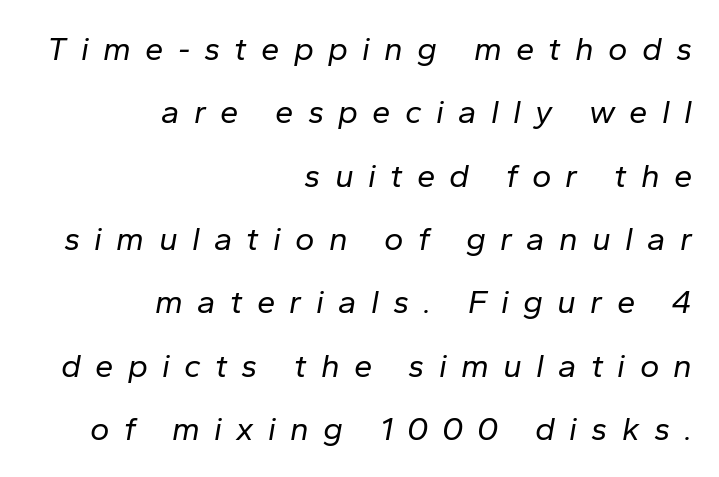
Q: Is the text bold? A: No.
Q: Is the text italic (slanted)? A: Yes, it leans right by about 10 degrees.
Q: Is the text underlined? A: No.
Q: How is the paragraph aligned? A: Right-aligned.
Q: Is the spacing between letters normal or unusually wide? A: Unusually wide.
Q: Is the spacing between lines tight, normal or loose? A: Loose.
Q: Width (condensed, normal, or wide)? A: Normal.
Q: Stroke contrast? A: Low.
Q: x-height? A: Medium.
Q: Monospaced? A: No.
